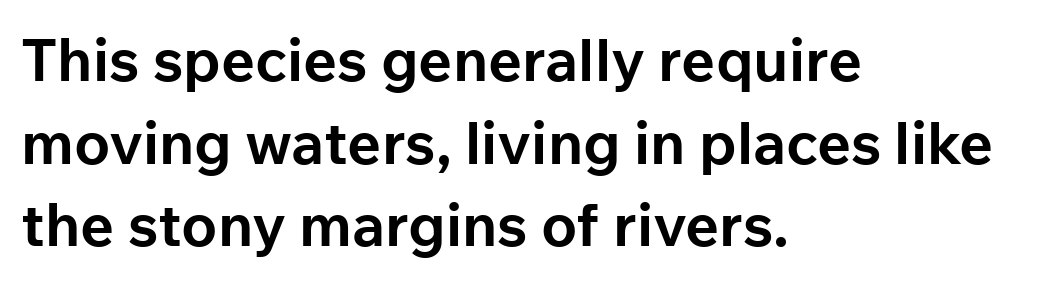
{"serif": "no", "italic": "no", "bold": "yes", "weight": "bold", "width": "normal", "stroke_contrast": "low", "x_height": "medium", "monospaced": "no", "underline": "no", "align": "left", "line_spacing": "normal", "line_spacing_ratio": 1.4, "letter_spacing": "normal", "letter_spacing_em": 0.0, "glyph_px": 59}
